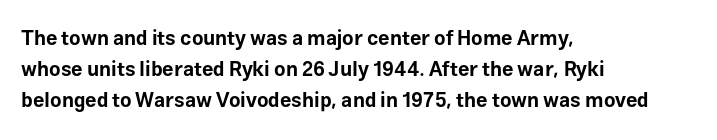
{"italic": "no", "bold": "yes", "underline": "no", "align": "left", "line_spacing": "normal", "line_spacing_ratio": 1.54, "letter_spacing": "normal", "letter_spacing_em": 0.0, "glyph_px": 20}
